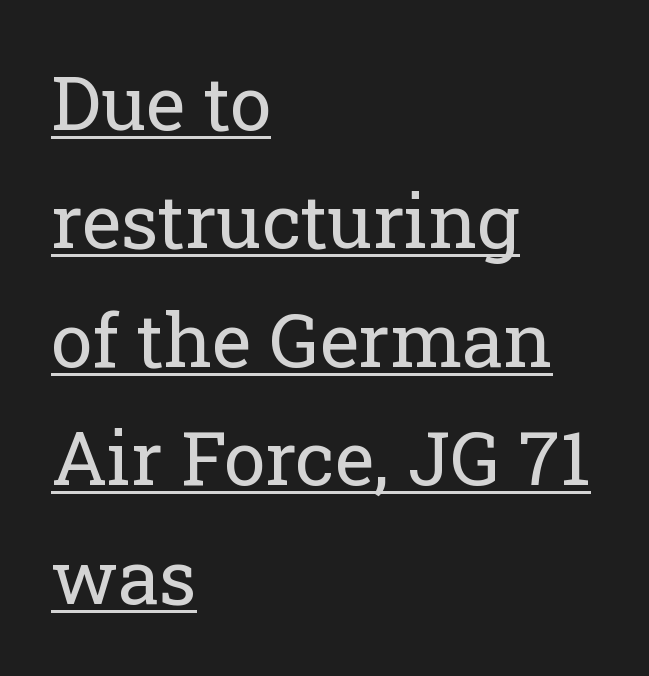
Q: Is the text bold? A: No.
Q: Is the text italic (slanted)? A: No, it is upright.
Q: Is the typeface a serif or a sans-serif typeface? A: Serif.
Q: Is the text underlined? A: Yes.
Q: How is the paragraph aligned? A: Left-aligned.
Q: Is the spacing between letters normal or unusually wide? A: Normal.
Q: Is the spacing between lines tight, normal or loose? A: Normal.
Q: Width (condensed, normal, or wide)? A: Normal.
Q: Stroke contrast? A: Low.
Q: x-height? A: Medium.
Q: Monospaced? A: No.
